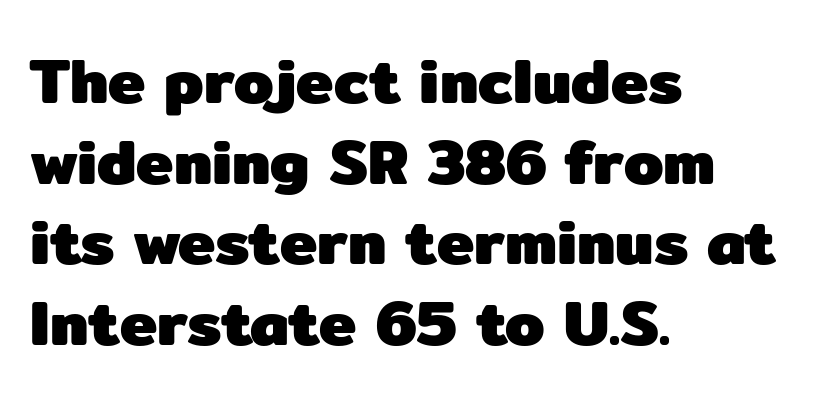
The image shows 63 px heavy sans-serif type, upright; set left-aligned, normal line spacing (1.28x), normal letter spacing, not underlined; low stroke contrast and a medium x-height.
